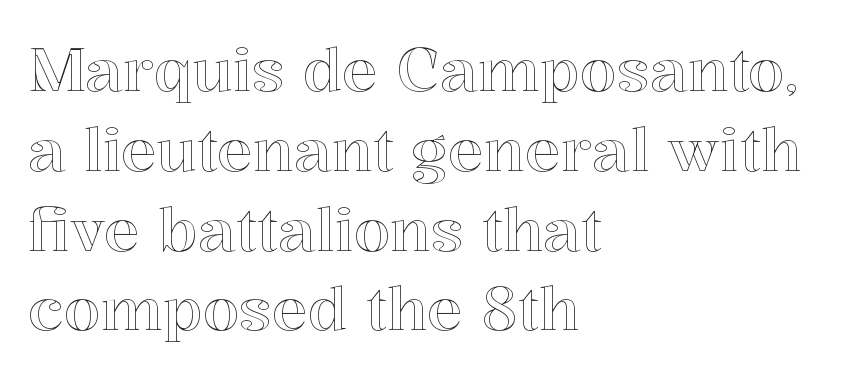
Q: Is the text italic (slanted)? A: No, it is upright.
Q: Is the text underlined? A: No.
Q: How is the paragraph aligned? A: Left-aligned.
Q: Is the spacing between letters normal or unusually wide? A: Normal.
Q: Is the spacing between lines tight, normal or loose? A: Normal.
Q: Width (condensed, normal, or wide)? A: Normal.
Q: x-height? A: Medium.
Q: Monospaced? A: No.
